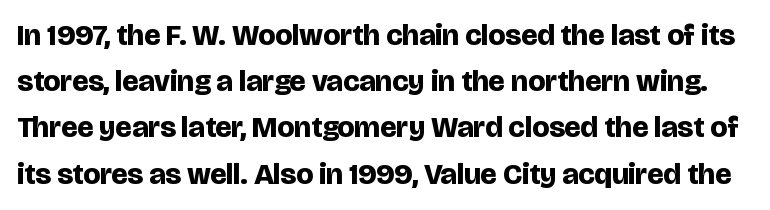
These lines were composed using upright roman letters. Stroke terminals: plain, sans-serif. The vertical gap from one line to the next is medium. Note the varied advance widths — an 'i' is clearly narrower than an 'm'. Look at the tracking — it's just the regular setting, nothing added. The sample has been set heavy, in full bold.
